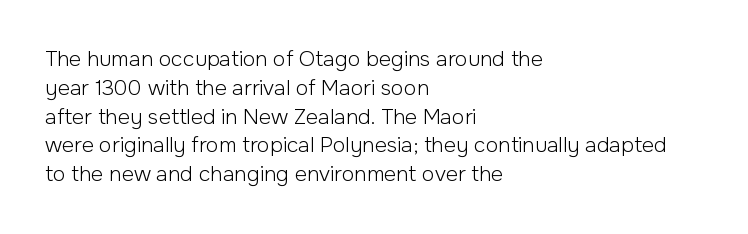
Q: Is the text bold? A: No.
Q: Is the text italic (slanted)? A: No, it is upright.
Q: Is the text underlined? A: No.
Q: How is the paragraph aligned? A: Left-aligned.
Q: Is the spacing between letters normal or unusually wide? A: Normal.
Q: Is the spacing between lines tight, normal or loose? A: Normal.
